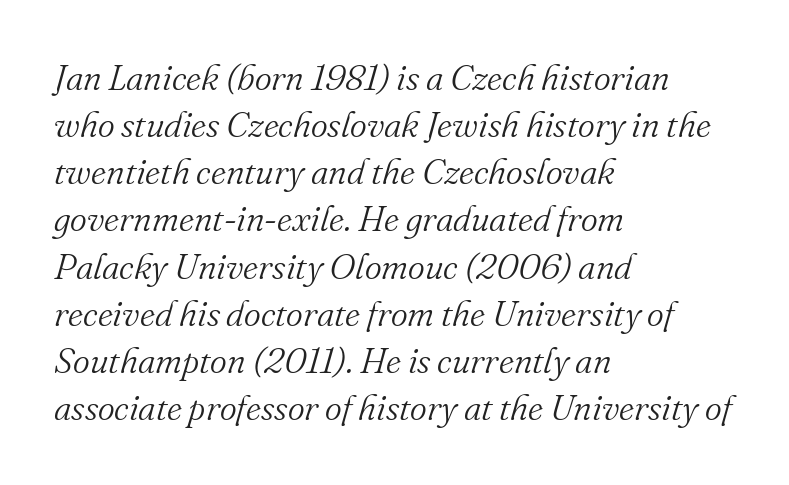
Q: Is the text bold? A: No.
Q: Is the text italic (slanted)? A: Yes, it leans right by about 16 degrees.
Q: Is the typeface a serif or a sans-serif typeface? A: Serif.
Q: Is the text underlined? A: No.
Q: How is the paragraph aligned? A: Left-aligned.
Q: Is the spacing between letters normal or unusually wide? A: Normal.
Q: Is the spacing between lines tight, normal or loose? A: Normal.
Q: Width (condensed, normal, or wide)? A: Normal.
Q: Stroke contrast? A: Medium.
Q: x-height? A: Small.
Q: Monospaced? A: No.
